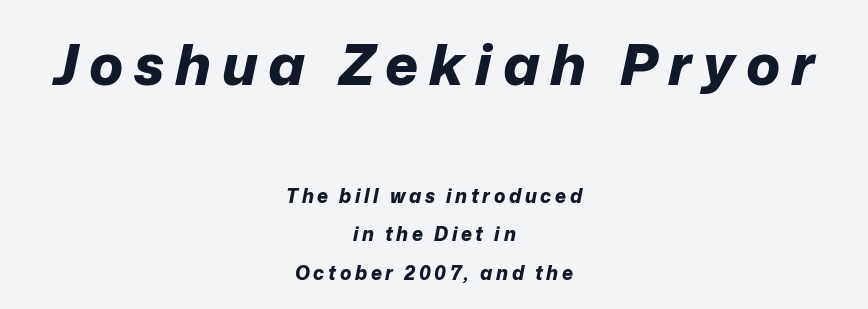
The image shows 57 px bold type, italic (leaning right); set centered, loose line spacing (2.01x), not underlined; the first (top) block is 3.0x larger; low stroke contrast and a medium x-height.
